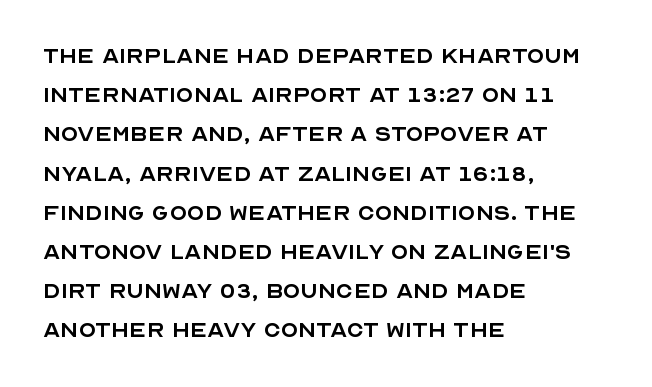
Q: Is the text bold? A: No.
Q: Is the text italic (slanted)? A: No, it is upright.
Q: Is the typeface a serif or a sans-serif typeface? A: Sans-serif.
Q: Is the text underlined? A: No.
Q: How is the paragraph aligned? A: Left-aligned.
Q: Is the spacing between letters normal or unusually wide? A: Normal.
Q: Is the spacing between lines tight, normal or loose? A: Normal.
Q: Width (condensed, normal, or wide)? A: Normal.
Q: x-height? A: Large.
Q: Monospaced? A: No.
